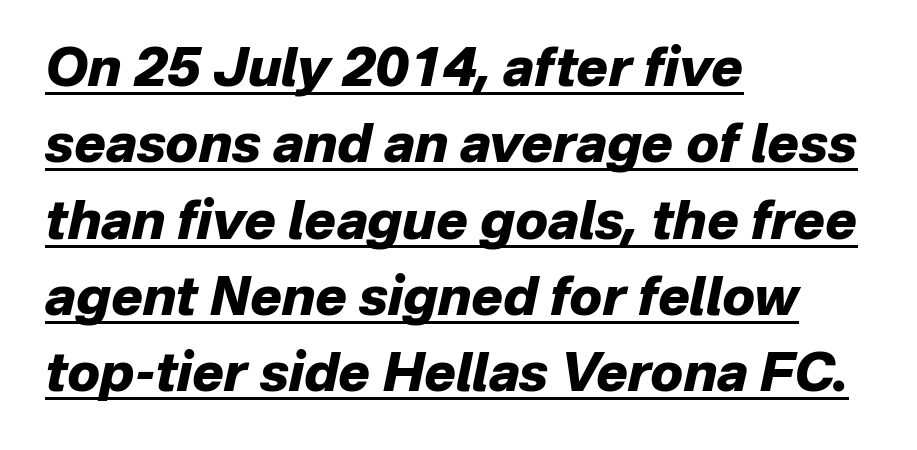
{"italic": "yes", "lean": "right", "slant_degrees": 12, "bold": "yes", "weight": "heavy", "width": "normal", "stroke_contrast": "low", "x_height": "medium", "monospaced": "no", "underline": "yes", "align": "left", "line_spacing": "normal", "line_spacing_ratio": 1.44, "letter_spacing": "normal", "letter_spacing_em": 0.0, "glyph_px": 53}
